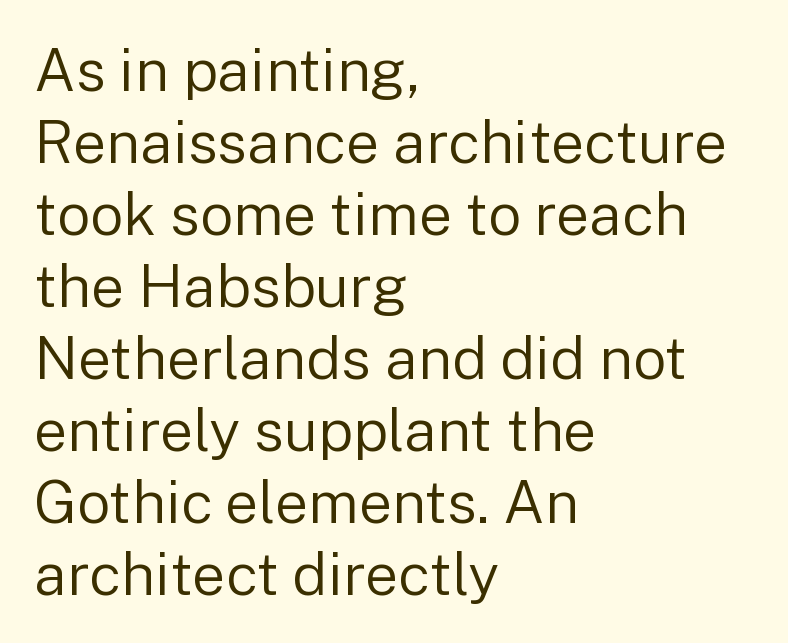
{"serif": "no", "italic": "no", "bold": "no", "weight": "regular", "width": "normal", "stroke_contrast": "low", "x_height": "medium", "monospaced": "no", "underline": "no", "align": "left", "line_spacing_ratio": 1.22, "letter_spacing": "normal", "letter_spacing_em": 0.0, "glyph_px": 59}
